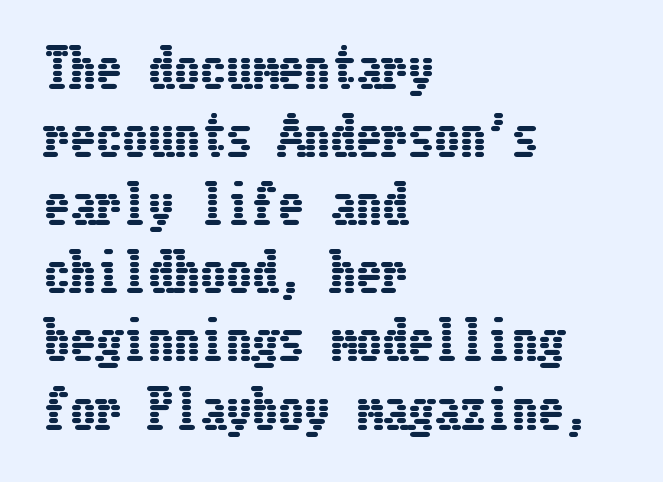
{"italic": "no", "width": "condensed", "stroke_contrast": "low", "x_height": "medium", "underline": "no", "align": "left", "line_spacing": "normal", "line_spacing_ratio": 1.31, "letter_spacing": "normal", "letter_spacing_em": 0.0, "glyph_px": 52}
